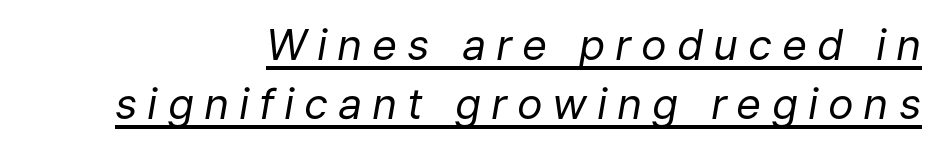
Q: Is the text bold? A: No.
Q: Is the text italic (slanted)? A: Yes, it leans right by about 9 degrees.
Q: Is the text underlined? A: Yes.
Q: How is the paragraph aligned? A: Right-aligned.
Q: Is the spacing between letters normal or unusually wide? A: Unusually wide.
Q: Is the spacing between lines tight, normal or loose? A: Normal.
Q: Width (condensed, normal, or wide)? A: Normal.
Q: Stroke contrast? A: Low.
Q: x-height? A: Medium.
Q: Monospaced? A: No.
